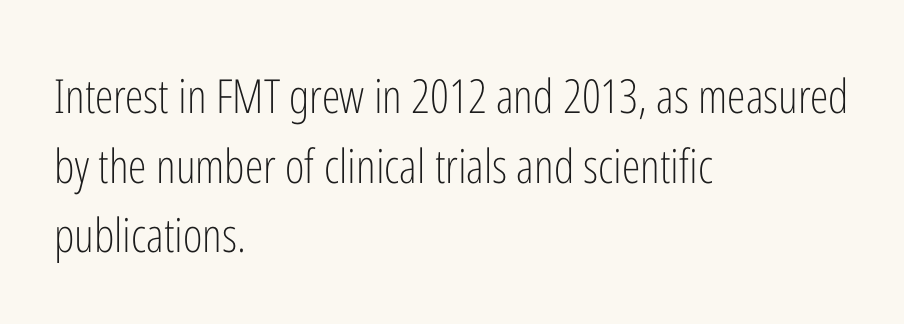
Q: Is the text bold? A: No.
Q: Is the text italic (slanted)? A: No, it is upright.
Q: Is the typeface a serif or a sans-serif typeface? A: Sans-serif.
Q: Is the text underlined? A: No.
Q: How is the paragraph aligned? A: Left-aligned.
Q: Is the spacing between letters normal or unusually wide? A: Normal.
Q: Is the spacing between lines tight, normal or loose? A: Normal.
Q: Width (condensed, normal, or wide)? A: Condensed.
Q: Stroke contrast? A: Low.
Q: x-height? A: Medium.
Q: Monospaced? A: No.
